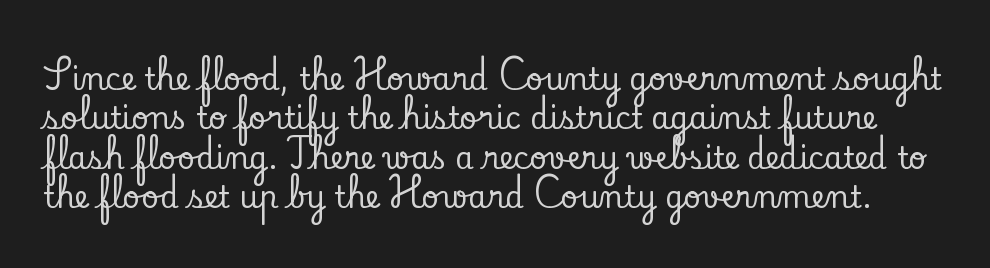
Q: Is the text italic (slanted)? A: No, it is upright.
Q: Is the typeface a serif or a sans-serif typeface? A: Serif.
Q: Is the text underlined? A: No.
Q: Is the spacing between letters normal or unusually wide? A: Normal.
Q: Is the spacing between lines tight, normal or loose? A: Normal.
Q: Width (condensed, normal, or wide)? A: Normal.
Q: Stroke contrast? A: Low.
Q: x-height? A: Small.
Q: Monospaced? A: No.
